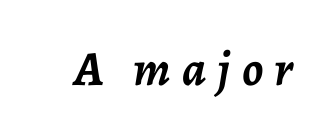
{"italic": "yes", "lean": "right", "slant_degrees": 7, "bold": "yes", "weight": "semibold", "width": "normal", "stroke_contrast": "low", "x_height": "medium", "monospaced": "no", "underline": "no", "letter_spacing": "wide", "letter_spacing_em": 0.23, "glyph_px": 49}
